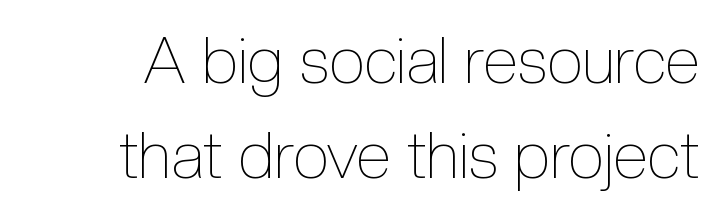
{"italic": "no", "bold": "no", "weight": "thin", "width": "condensed", "x_height": "medium", "monospaced": "no", "underline": "no", "line_spacing": "normal", "line_spacing_ratio": 1.46, "letter_spacing": "normal", "letter_spacing_em": 0.0, "glyph_px": 65}
